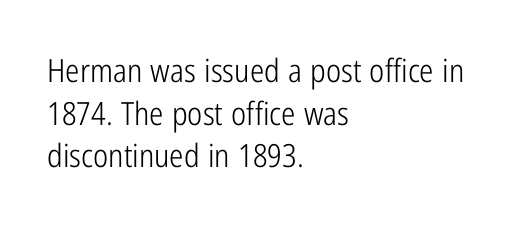
{"serif": "no", "italic": "no", "bold": "no", "weight": "light", "width": "condensed", "stroke_contrast": "low", "x_height": "medium", "monospaced": "no", "underline": "no", "align": "left", "line_spacing": "normal", "line_spacing_ratio": 1.33, "letter_spacing": "normal", "letter_spacing_em": 0.0, "glyph_px": 32}
